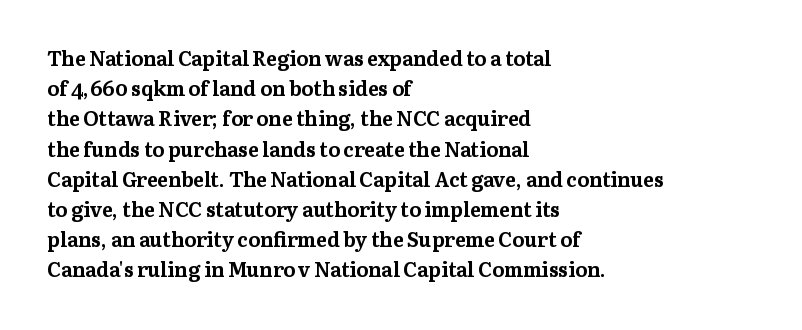
{"italic": "no", "bold": "yes", "underline": "no", "align": "left", "line_spacing": "normal", "line_spacing_ratio": 1.51, "letter_spacing": "normal", "letter_spacing_em": 0.0, "glyph_px": 20}
